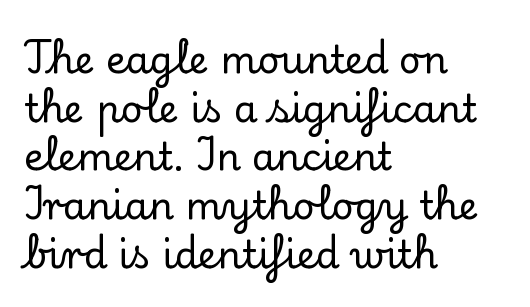
Q: Is the text italic (slanted)? A: No, it is upright.
Q: Is the typeface a serif or a sans-serif typeface? A: Serif.
Q: Is the text underlined? A: No.
Q: How is the paragraph aligned? A: Left-aligned.
Q: Is the spacing between letters normal or unusually wide? A: Normal.
Q: Is the spacing between lines tight, normal or loose? A: Normal.
Q: Width (condensed, normal, or wide)? A: Normal.
Q: Stroke contrast? A: Low.
Q: x-height? A: Small.
Q: Monospaced? A: No.
